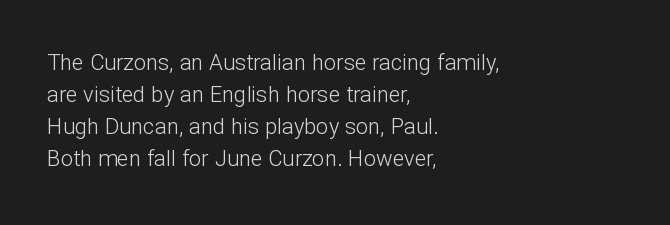
This sample uses an upright cut, with every glyph sitting square on the baseline. Check the space under the baseline: it is left empty. These lines are set flush left with a ragged right edge. Weight: not bold — regular or lighter.
